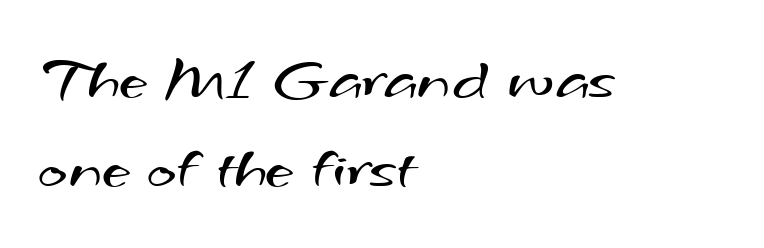
The image shows 63 px regular-weight, wide sans-serif type; set left-aligned, normal line spacing (1.42x), normal letter spacing, not underlined; medium stroke contrast and a small x-height.
